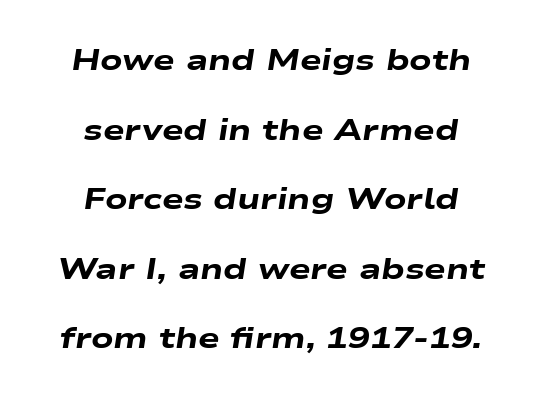
{"italic": "yes", "lean": "right", "slant_degrees": 9, "bold": "yes", "weight": "heavy", "width": "wide", "stroke_contrast": "low", "x_height": "medium", "monospaced": "no", "underline": "no", "align": "center", "line_spacing": "loose", "line_spacing_ratio": 2.4, "letter_spacing": "normal", "letter_spacing_em": 0.0, "glyph_px": 29}
